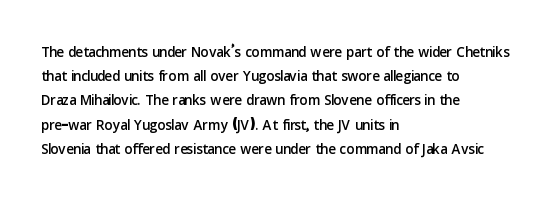
If you drew a line through each stem, it would be perfectly vertical. The line texture is even and compact thanks to regular tracking. Which margin do the lines hug? The left one — the right edge is uneven. Letters rest on an invisible, unmarked baseline.
